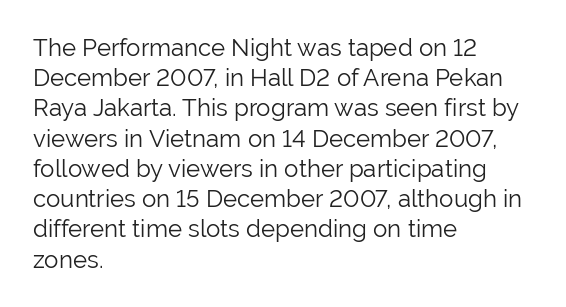
Q: Is the text bold? A: No.
Q: Is the text italic (slanted)? A: No, it is upright.
Q: Is the text underlined? A: No.
Q: How is the paragraph aligned? A: Left-aligned.
Q: Is the spacing between letters normal or unusually wide? A: Normal.
Q: Is the spacing between lines tight, normal or loose? A: Normal.
